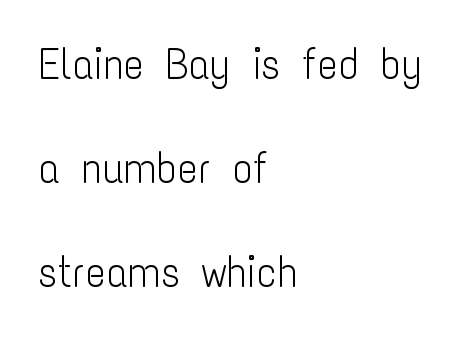
The image shows 43 px light, condensed sans-serif type, upright; set left-aligned, loose line spacing (2.42x), normal letter spacing, not underlined; low stroke contrast and a medium x-height.
